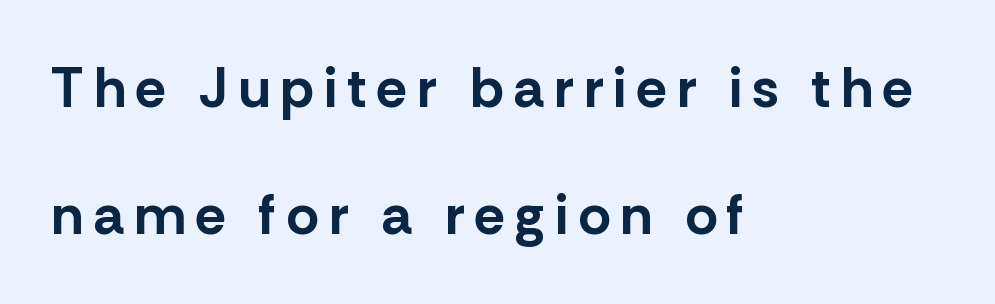
The baseline area is clear. The type sits square on the baseline with zero lean. The space between consecutive lines is lavish. To sum up the face: it is a sans, with no serifs. This rendering uses left alignment, leaving the right contour irregular. Heft: maximum for text — a bold.
